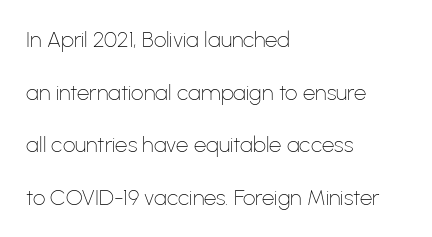
The image shows 22 px text type, upright; set left-aligned, loose line spacing (2.39x), normal letter spacing, not underlined.
